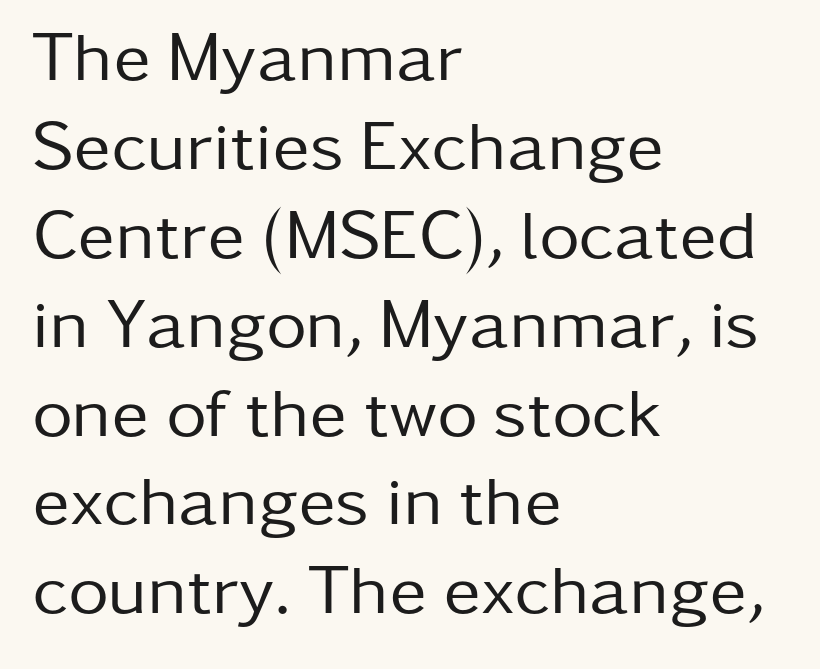
The image shows 70 px regular-weight sans-serif type, upright; set left-aligned, normal line spacing (1.27x), normal letter spacing, not underlined; low stroke contrast and a medium x-height.
